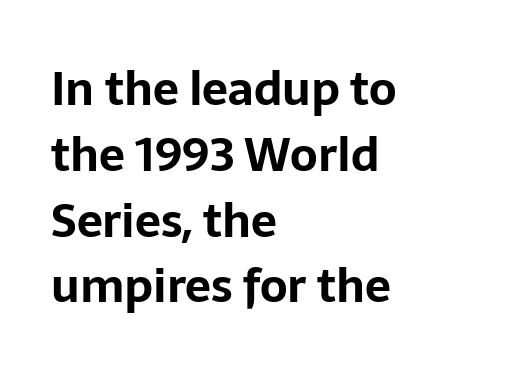
{"serif": "no", "italic": "no", "bold": "yes", "weight": "bold", "width": "normal", "stroke_contrast": "low", "x_height": "medium", "monospaced": "no", "underline": "no", "align": "left", "line_spacing": "normal", "line_spacing_ratio": 1.43, "letter_spacing": "normal", "letter_spacing_em": 0.0, "glyph_px": 46}
